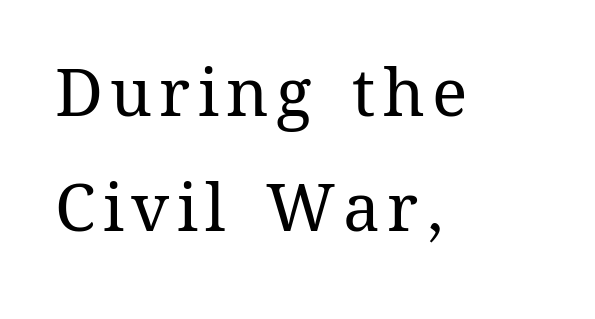
The image shows 66 px regular-weight type, upright; set left-aligned, line spacing 1.74x, not underlined; medium stroke contrast and a medium x-height.
